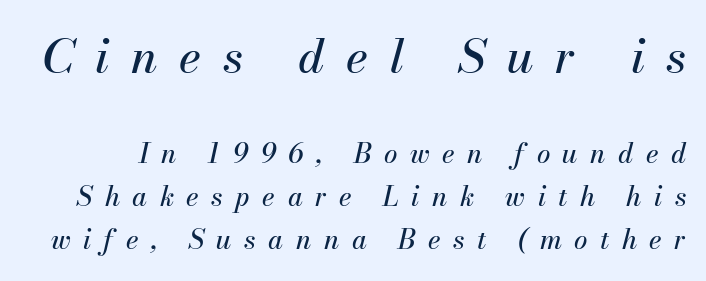
An italicized treatment has been applied to the whole sample. A typesetter would call this proportional, since set widths differ per character. Nobody drew a line under any word here. Regarding leading, the lines here are spaced in the standard way.
